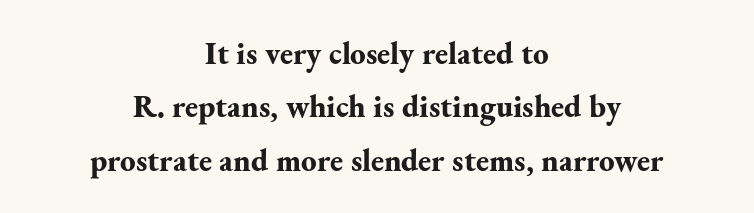
The image shows 31 px bold serif type, upright; set centered, line spacing 1.72x, normal letter spacing, not underlined; medium stroke contrast and a small x-height.
